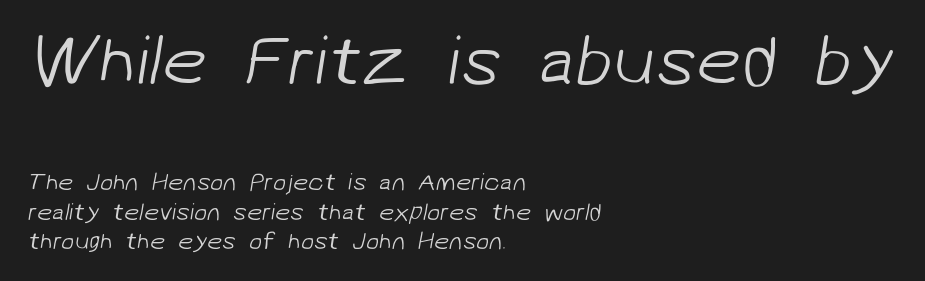
Each line starts at the same left margin while the right side varies. Note the varied advance widths — an 'i' is clearly narrower than an 'm'. Block one is the big one; block two sits smaller underneath. Check under the words: just untouched page.
